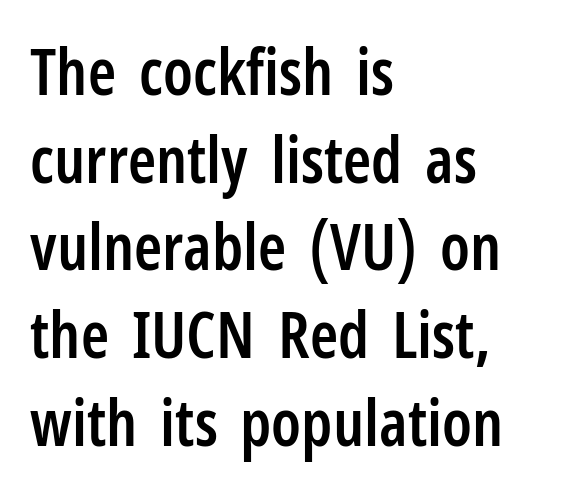
Q: Is the text bold? A: Semi-bold.
Q: Is the text italic (slanted)? A: No, it is upright.
Q: Is the typeface a serif or a sans-serif typeface? A: Sans-serif.
Q: Is the text underlined? A: No.
Q: How is the paragraph aligned? A: Left-aligned.
Q: Is the spacing between letters normal or unusually wide? A: Normal.
Q: Is the spacing between lines tight, normal or loose? A: Normal.
Q: Width (condensed, normal, or wide)? A: Condensed.
Q: Stroke contrast? A: Low.
Q: x-height? A: Medium.
Q: Monospaced? A: No.
